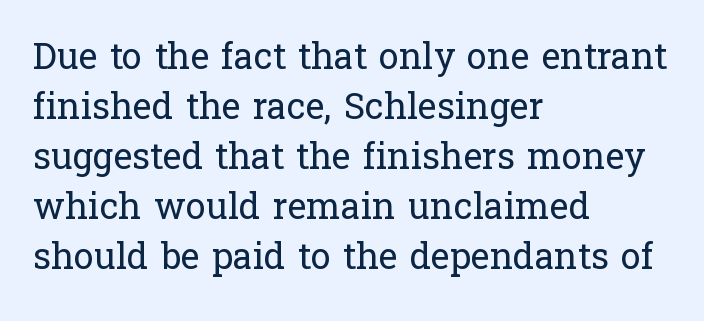
Are there feet on the stems? There are — it's a serif. Underline: absent. Notice how descenders clear the ascenders below comfortably — that's standard leading. Posture: vertical. Is this a fixed-width face? No — the glyphs have proportional, varying widths. Default kerning and tracking; the words read as compact shapes.
